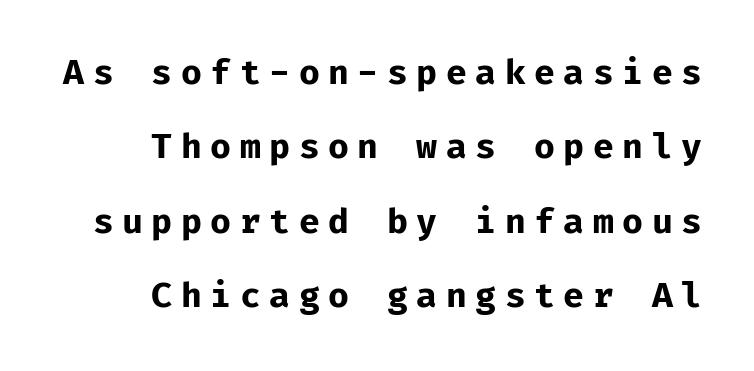
The image shows 34 px bold sans-serif type, upright; set right-aligned, loose line spacing (2.19x), unusually wide letter spacing (+0.25 em), not underlined; low stroke contrast and a medium x-height.
